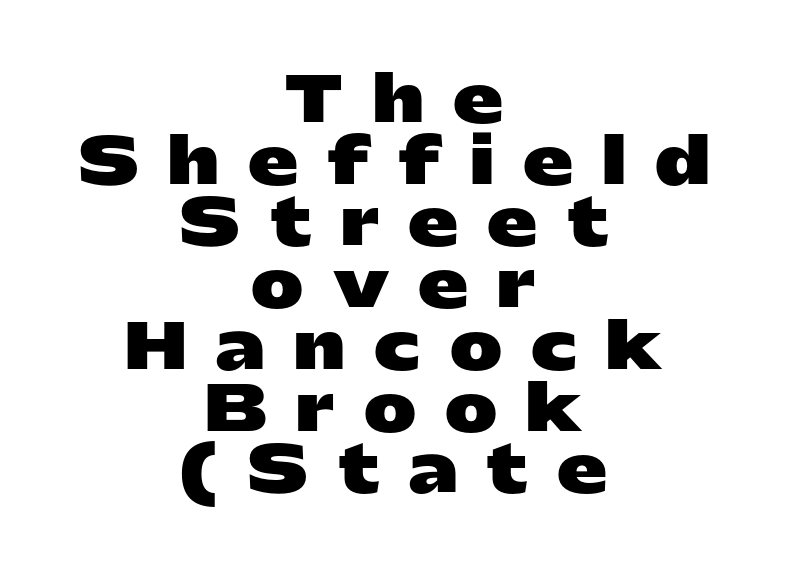
{"serif": "no", "italic": "no", "bold": "yes", "weight": "heavy", "width": "wide", "stroke_contrast": "low", "x_height": "medium", "monospaced": "no", "underline": "no", "align": "center", "line_spacing": "tight", "line_spacing_ratio": 0.98, "letter_spacing": "wide", "letter_spacing_em": 0.46, "glyph_px": 63}
